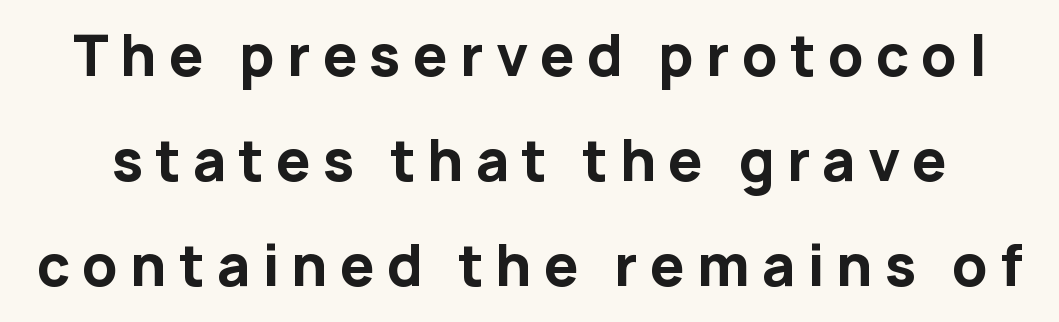
The font family rendered here belongs to the sans-serif group. The passage shown is not underscored anywhere. The face used here is proportionally spaced, like ordinary book or web type. Loosely led — the rows are spread out. The letterforms stand isolated, each surrounded by extra space.
